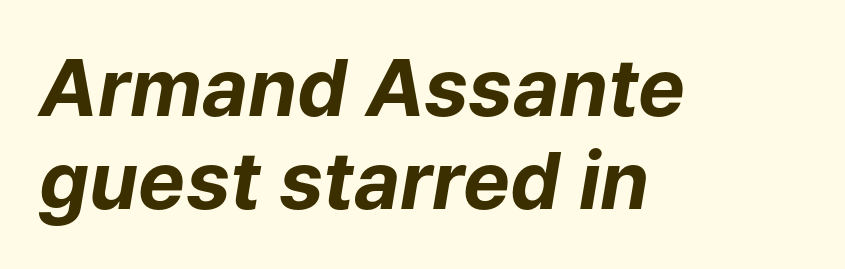
Q: Is the text bold? A: Yes.
Q: Is the text italic (slanted)? A: Yes, it leans right by about 9 degrees.
Q: Is the text underlined? A: No.
Q: How is the paragraph aligned? A: Left-aligned.
Q: Is the spacing between letters normal or unusually wide? A: Normal.
Q: Width (condensed, normal, or wide)? A: Normal.
Q: Stroke contrast? A: Low.
Q: x-height? A: Medium.
Q: Monospaced? A: No.
